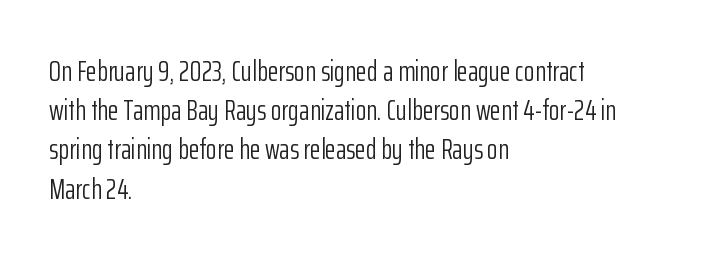
Nobody drew a line under any word here. You could not count columns in this text — the font is proportionally spaced. You can tell it's not italic because the verticals are truly vertical. The compositor pushed each line to the left boundary.
